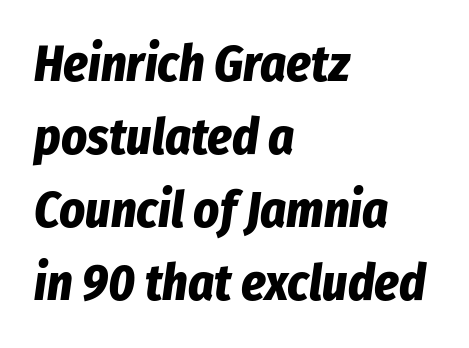
Each glyph is drawn with heavy, bold strokes. Does extra space separate the letters? No, they use regular spacing. A typesetter would call this proportional, since set widths differ per character. Quick note: interline space is typical. Teacher's note: observe the even left margin — that is flush-left alignment.
